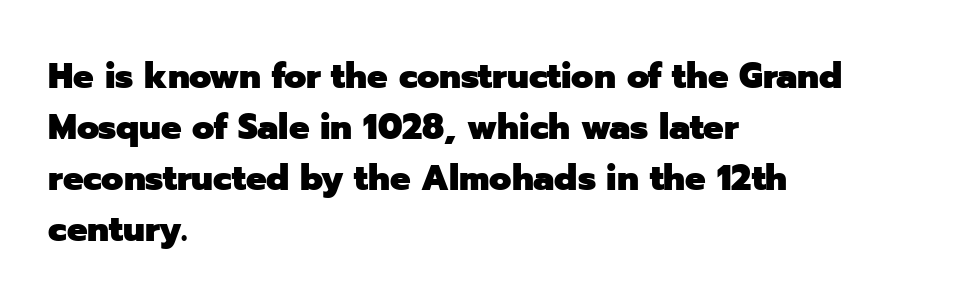
The image shows 36 px heavy sans-serif type, upright; set left-aligned, normal line spacing (1.42x), normal letter spacing, not underlined; low stroke contrast and a medium x-height.
